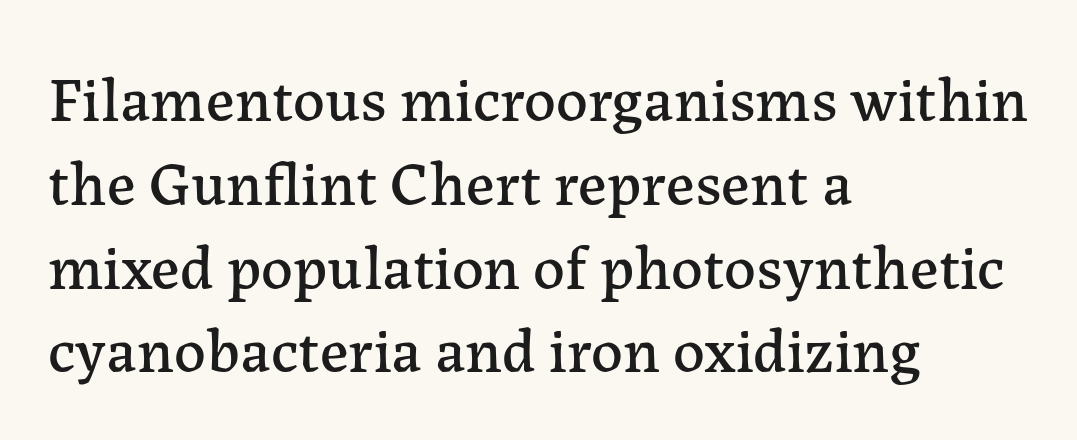
The image shows 63 px serif type, upright; set left-aligned, normal line spacing (1.33x), normal letter spacing, not underlined; low stroke contrast and a medium x-height.
